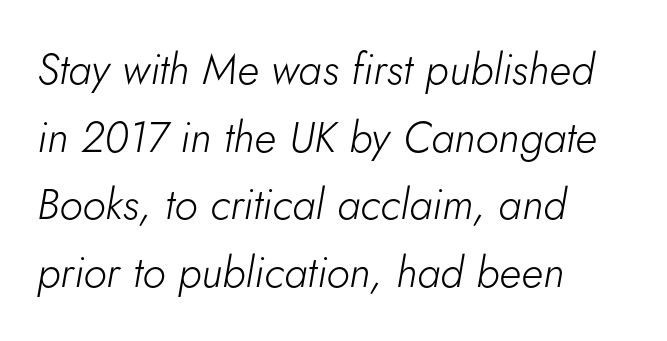
{"italic": "yes", "lean": "right", "slant_degrees": 5, "bold": "no", "weight": "light", "width": "normal", "stroke_contrast": "low", "x_height": "small", "monospaced": "no", "underline": "no", "align": "left", "line_spacing": "normal", "line_spacing_ratio": 1.57, "letter_spacing": "normal", "letter_spacing_em": 0.0, "glyph_px": 43}
